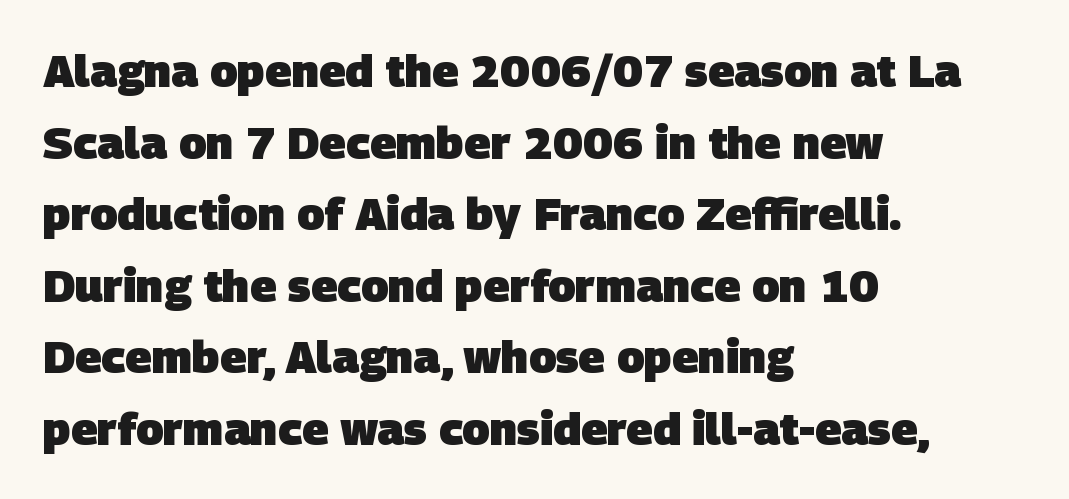
{"serif": "no", "bold": "yes", "weight": "heavy", "width": "normal", "stroke_contrast": "low", "x_height": "large", "monospaced": "no", "underline": "no", "align": "left", "line_spacing": "normal", "line_spacing_ratio": 1.59, "letter_spacing": "normal", "letter_spacing_em": 0.0, "glyph_px": 45}
